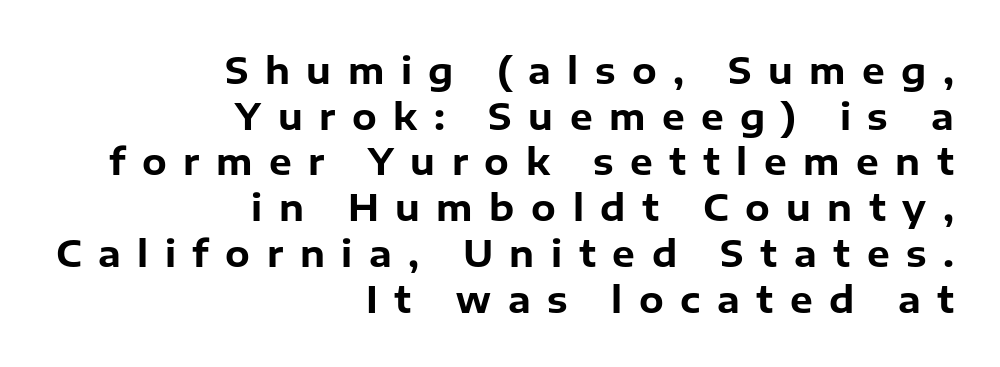
Q: Is the text bold? A: Yes.
Q: Is the text italic (slanted)? A: No, it is upright.
Q: Is the typeface a serif or a sans-serif typeface? A: Sans-serif.
Q: Is the text underlined? A: No.
Q: How is the paragraph aligned? A: Right-aligned.
Q: Is the spacing between letters normal or unusually wide? A: Unusually wide.
Q: Is the spacing between lines tight, normal or loose? A: Normal.
Q: Width (condensed, normal, or wide)? A: Normal.
Q: Stroke contrast? A: Low.
Q: x-height? A: Medium.
Q: Monospaced? A: No.
